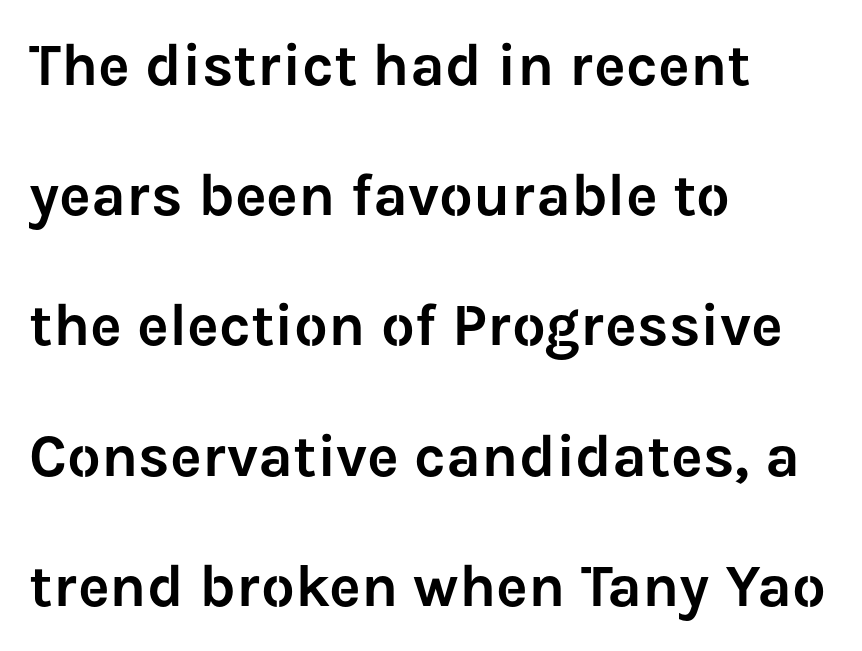
The image shows 60 px sans-serif type, upright; set left-aligned, loose line spacing (2.17x), normal letter spacing, not underlined; low stroke contrast and a medium x-height.
